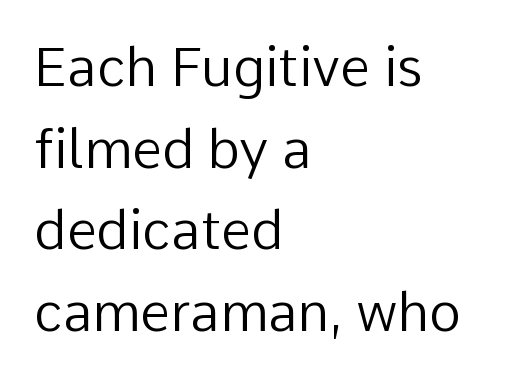
Typeset ragged right — the left edge is the straight one. What stands out about the letter spacing? Nothing — it is the standard amount. Grotesque or geometric, the face here clearly has no serifs. Think of a printed novel: that variable character pitch is what you see here. The line-height multiplier appears to be the usual default.
